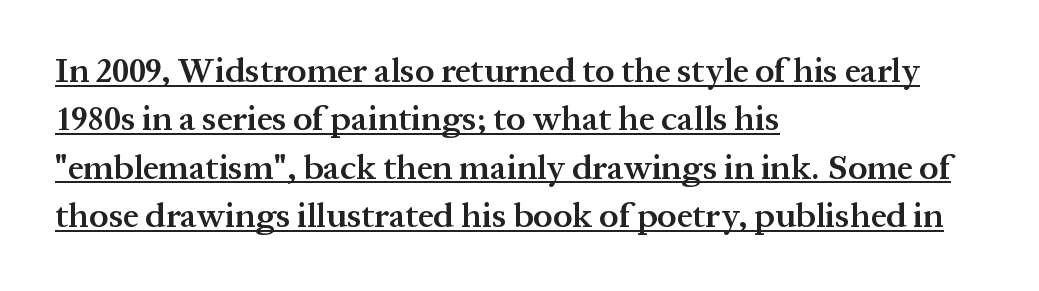
Every letter is mildly thick-stroked: semibold rather than bold. No italicization has been applied; the sample stays upright. Inter-character spacing is left at the font's built-in metrics. The line-height multiplier appears to be the usual default. The string is rendered with underlining switched on.
